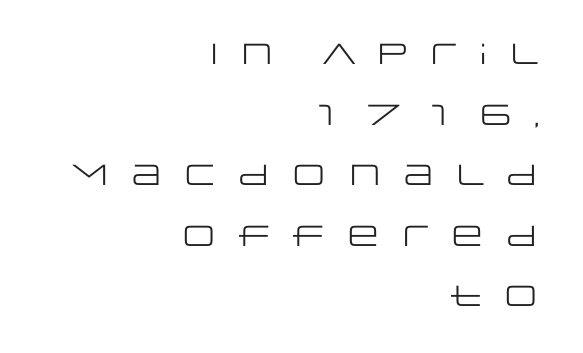
Q: Is the text bold? A: No.
Q: Is the text italic (slanted)? A: No, it is upright.
Q: Is the typeface a serif or a sans-serif typeface? A: Sans-serif.
Q: Is the text underlined? A: No.
Q: How is the paragraph aligned? A: Right-aligned.
Q: Is the spacing between letters normal or unusually wide? A: Unusually wide.
Q: Is the spacing between lines tight, normal or loose? A: Loose.
Q: Width (condensed, normal, or wide)? A: Wide.
Q: Stroke contrast? A: Low.
Q: x-height? A: Large.
Q: Monospaced? A: No.
